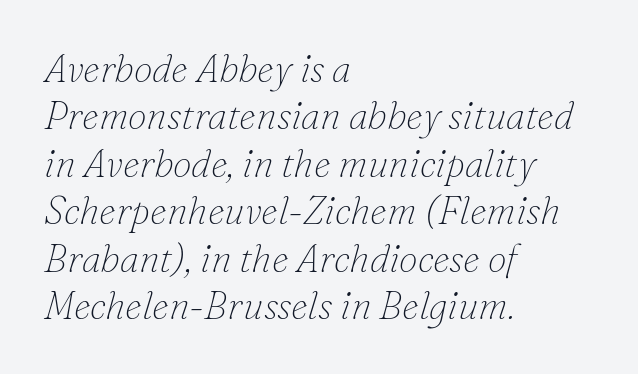
The image shows 38 px thin serif type, italic (leaning right); set left-aligned, normal line spacing (1.25x), normal letter spacing, not underlined; low stroke contrast and a small x-height.
